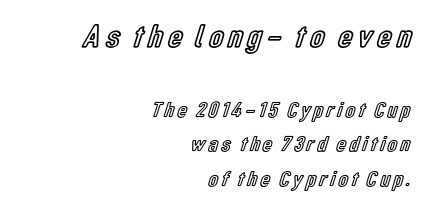
Type without underlining. The line-height multiplier appears to be the usual default. Character widths vary here, with narrow letters taking less room than wide ones. Which chunk is bigger? The first one — the top block dwarfs the bottom. Each line ends at the same right margin while the left side varies.
